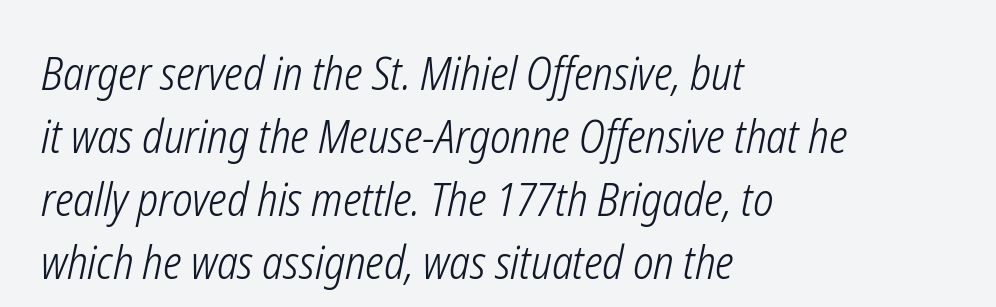
The image shows 45 px light, condensed type, italic (leaning right); set left-aligned, normal line spacing (1.4x), normal letter spacing, not underlined; low stroke contrast and a medium x-height.
